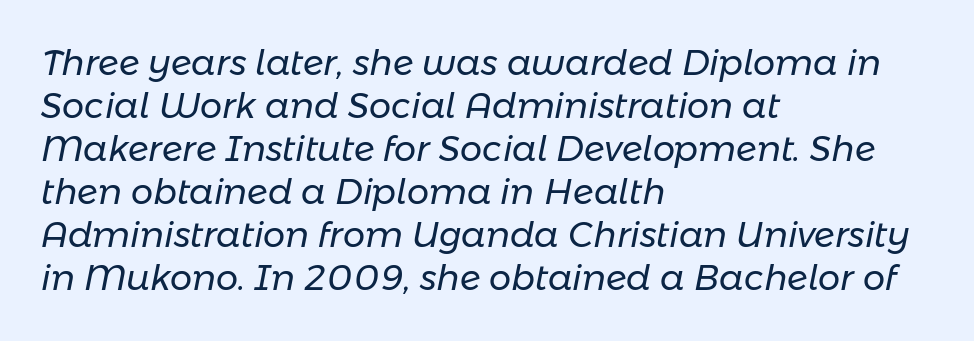
The image shows 35 px regular-weight type, italic (leaning right); set left-aligned, line spacing 1.23x, normal letter spacing, not underlined; low stroke contrast and a medium x-height.
